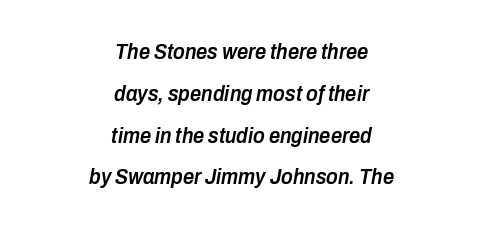
Q: Is the text bold? A: Semi-bold.
Q: Is the text italic (slanted)? A: Yes, it leans right by about 10 degrees.
Q: Is the text underlined? A: No.
Q: How is the paragraph aligned? A: Centered.
Q: Is the spacing between letters normal or unusually wide? A: Normal.
Q: Is the spacing between lines tight, normal or loose? A: Loose.
